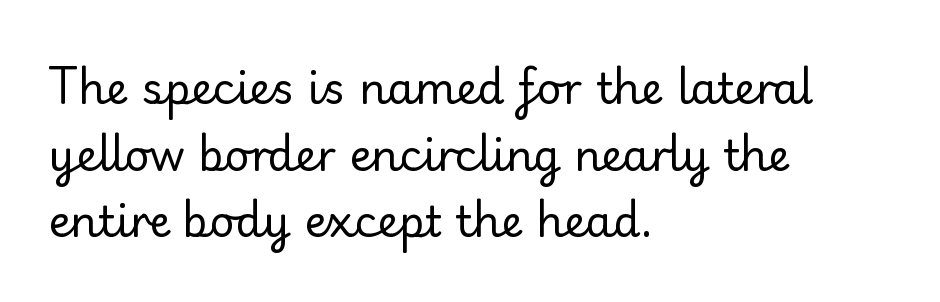
Where is the straight margin? On the left. A clean baseline with only descenders dipping below it. When letters stand straight like this, we call the style roman or upright. This is not heavy type; no bold has been used. Note the varied advance widths — an 'i' is clearly narrower than an 'm'.
